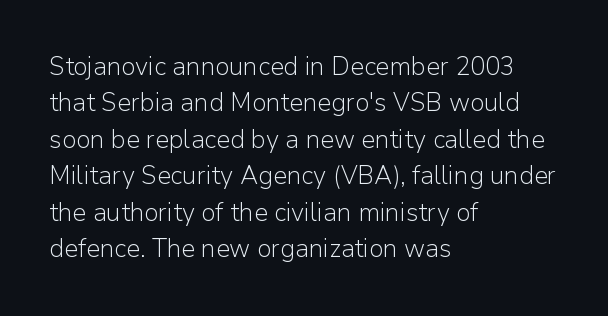
Q: Is the text bold? A: No.
Q: Is the text italic (slanted)? A: No, it is upright.
Q: Is the text underlined? A: No.
Q: How is the paragraph aligned? A: Left-aligned.
Q: Is the spacing between letters normal or unusually wide? A: Normal.
Q: Is the spacing between lines tight, normal or loose? A: Normal.
